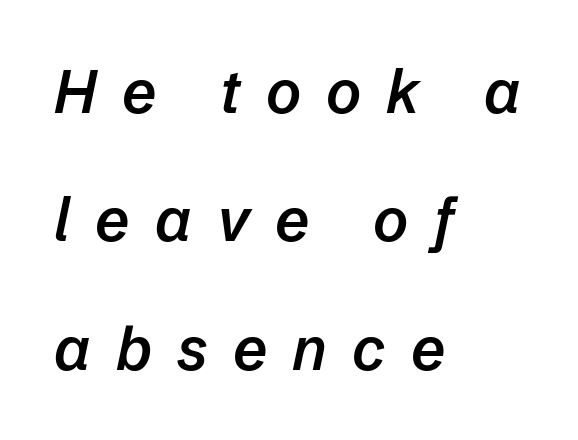
The words here are not underlined. The setting favours the left margin, as ordinary paragraphs usually do. Honestly, the rows look like they've been pulled way apart. In terms of letterspacing, this is a distinctly airy, spread setting. Look at the stroke-to-counter ratio: somewhat heavy, a semibold.
